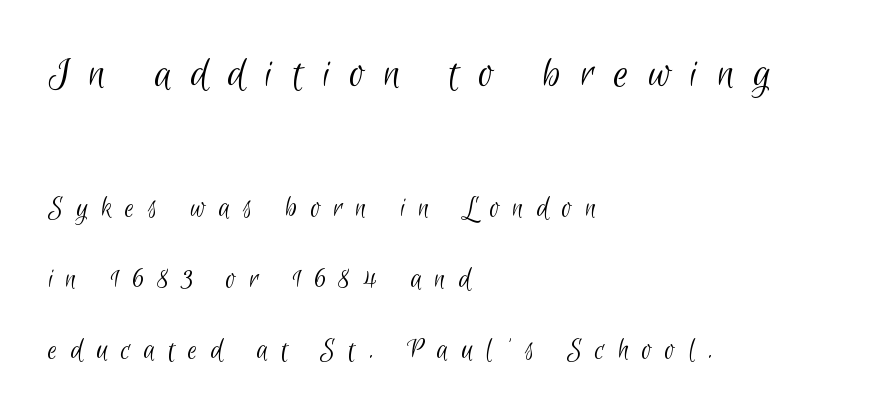
Between one letter and the next there's a generous, obvious gap. Is there much room between lines? Yes — plenty of vertical air separates them. Top chunk: large. Bottom chunk: small. The letters carry no serifs — their stems end cleanly without finishing strokes. No letter is thick-stroked: the sample isn't bold.
